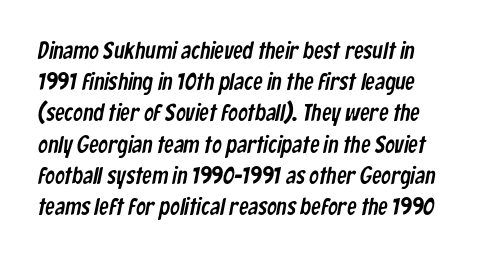
The image shows 24 px text type; set normal line spacing (1.3x), normal letter spacing, not underlined.
